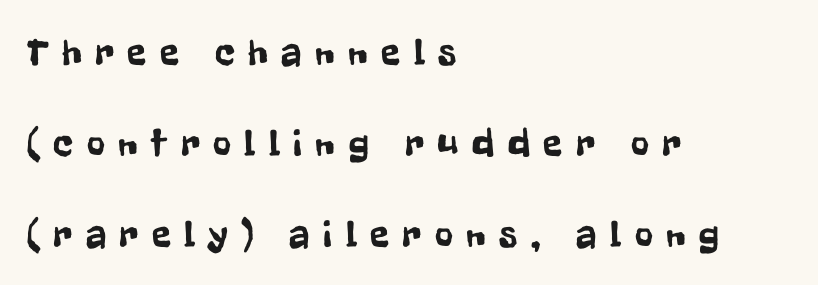
{"serif": "no", "italic": "no", "width": "condensed", "stroke_contrast": "low", "x_height": "medium", "monospaced": "no", "underline": "no", "align": "left", "line_spacing": "loose", "line_spacing_ratio": 2.33, "letter_spacing": "wide", "letter_spacing_em": 0.35, "glyph_px": 39}
